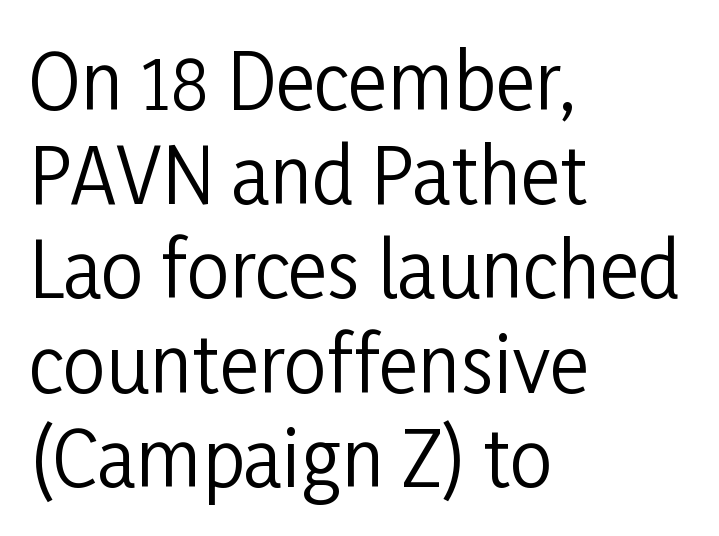
The image shows 76 px regular-weight, condensed sans-serif type, upright; set left-aligned, line spacing 1.24x, normal letter spacing, not underlined; low stroke contrast and a medium x-height.
